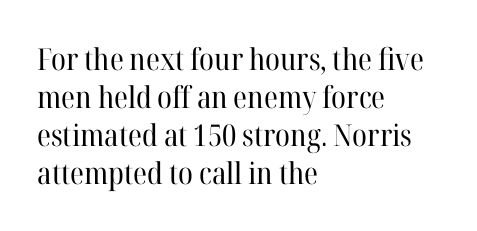
The image shows 30 px regular-weight serif type, upright; set left-aligned, normal line spacing (1.27x), normal letter spacing, not underlined; high stroke contrast and a medium x-height.
